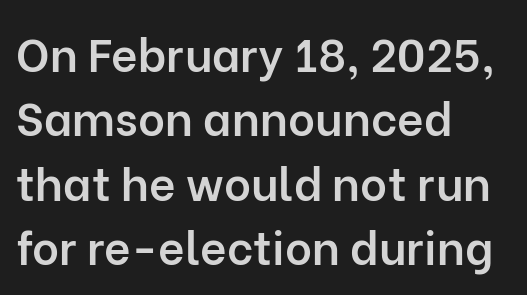
{"serif": "no", "italic": "no", "bold": "semi", "weight": "semibold", "width": "normal", "stroke_contrast": "low", "x_height": "medium", "monospaced": "no", "underline": "no", "align": "left", "line_spacing": "normal", "line_spacing_ratio": 1.4, "letter_spacing": "normal", "letter_spacing_em": 0.0, "glyph_px": 46}
